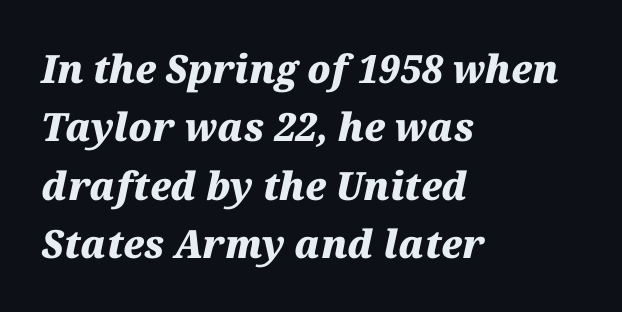
Q: Is the text bold? A: Yes.
Q: Is the text italic (slanted)? A: Yes, it leans right by about 12 degrees.
Q: Is the text underlined? A: No.
Q: How is the paragraph aligned? A: Left-aligned.
Q: Is the spacing between letters normal or unusually wide? A: Normal.
Q: Is the spacing between lines tight, normal or loose? A: Normal.
Q: Width (condensed, normal, or wide)? A: Normal.
Q: Stroke contrast? A: Medium.
Q: x-height? A: Medium.
Q: Monospaced? A: No.
